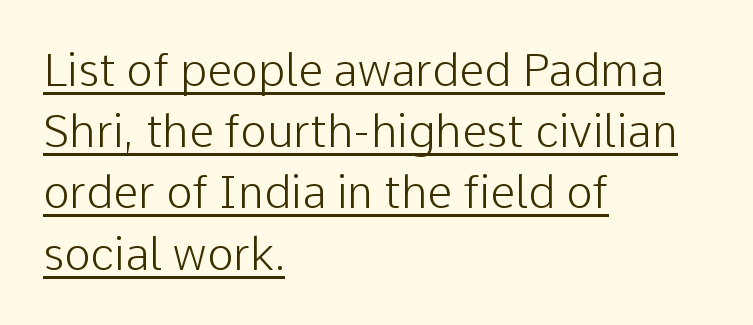
The image shows 45 px light sans-serif type, upright; set left-aligned, normal line spacing (1.36x), normal letter spacing, underlined; low stroke contrast and a medium x-height.
